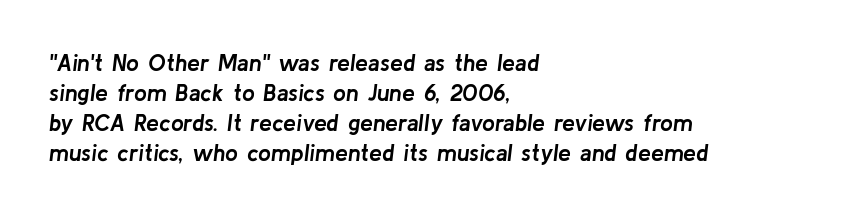
Q: Is the text bold? A: Yes.
Q: Is the text italic (slanted)? A: Yes, it leans right by about 8 degrees.
Q: Is the text underlined? A: No.
Q: How is the paragraph aligned? A: Left-aligned.
Q: Is the spacing between letters normal or unusually wide? A: Normal.
Q: Is the spacing between lines tight, normal or loose? A: Normal.
